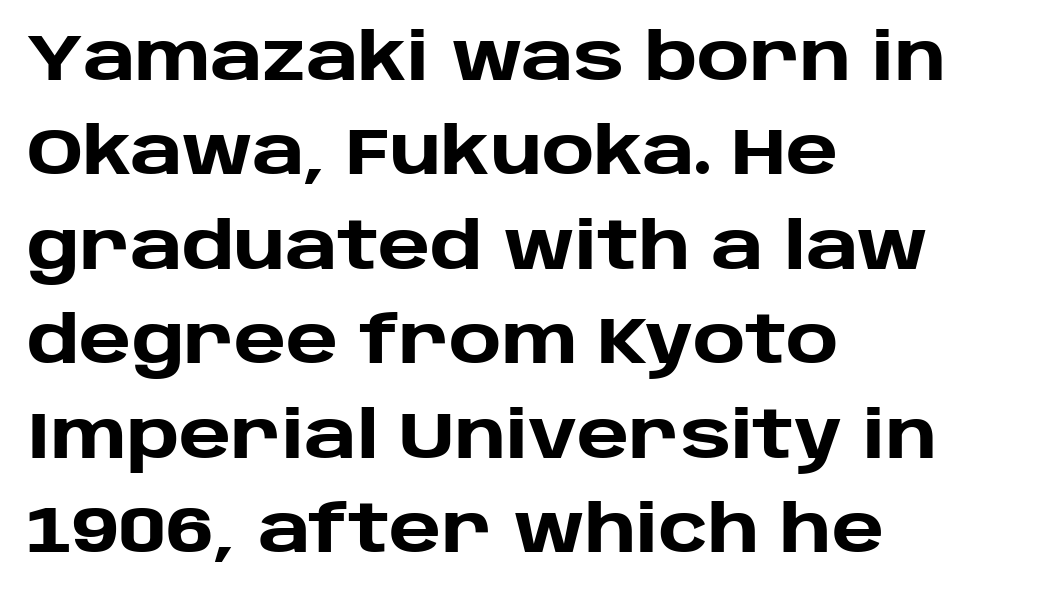
Glyph-to-glyph distance matches everyday printed text. Plain, unruled lines of type. In terms of weight, the rendering is a true, heavy bold. The space between consecutive lines is moderate. The lines are quadded left.
